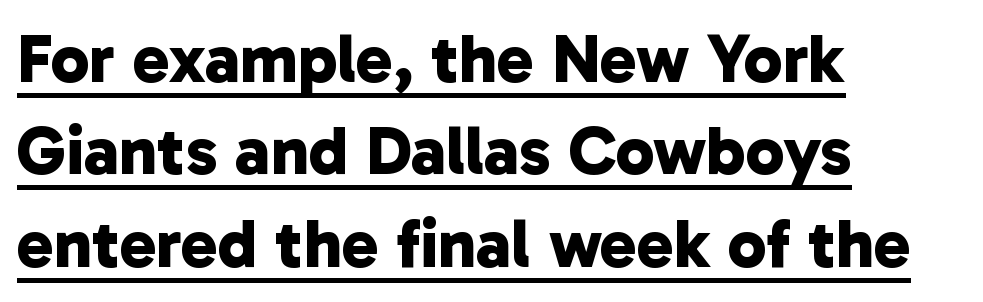
{"serif": "no", "bold": "yes", "weight": "bold", "width": "normal", "stroke_contrast": "low", "x_height": "medium", "monospaced": "no", "underline": "yes", "align": "left", "line_spacing": "normal", "line_spacing_ratio": 1.34, "letter_spacing": "normal", "letter_spacing_em": 0.0, "glyph_px": 69}
